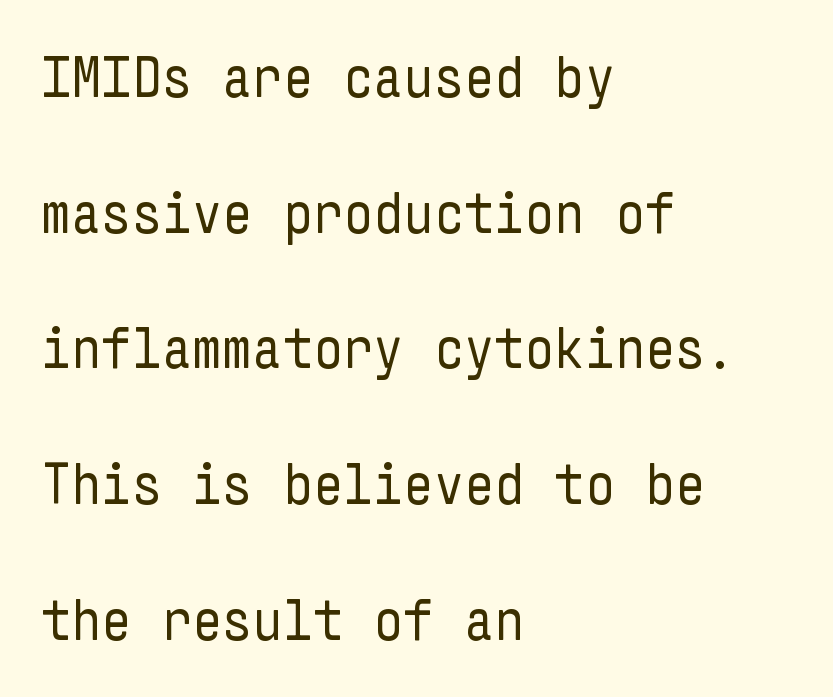
Compared with typical paragraphs, the rows here are farther apart. On a weight scale, this lands at 450 or below. In terms of letterform style, serifs are entirely absent. The font's upright variant was chosen for this text.
